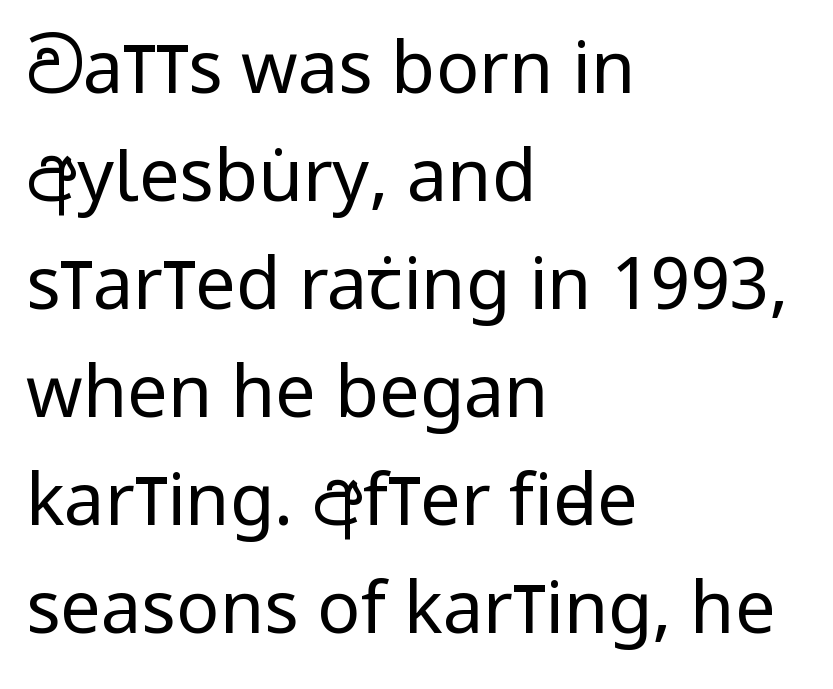
{"serif": "no", "italic": "no", "bold": "no", "weight": "regular", "width": "condensed", "stroke_contrast": "low", "x_height": "large", "monospaced": "no", "underline": "no", "align": "left", "line_spacing": "normal", "line_spacing_ratio": 1.5, "letter_spacing": "normal", "letter_spacing_em": 0.0, "glyph_px": 72}
